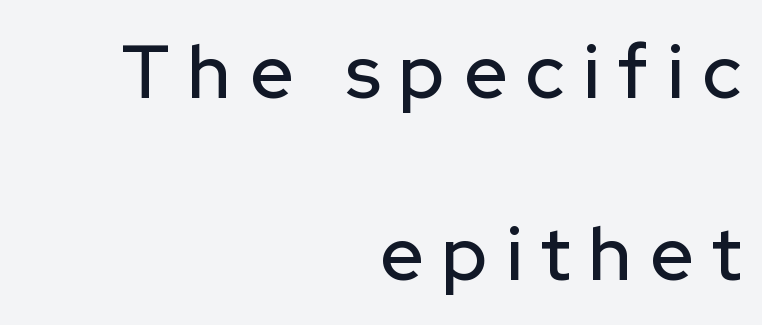
A bare baseline throughout the passage. Nope, not italic — everything's standing straight. The rag falls on the left side of this text block. Looks like regular typesetting: each glyph gets only the width it needs. This sample uses expanded letter spacing, leaving extra air between glyphs. The type family on display is of the sans-serif kind.
